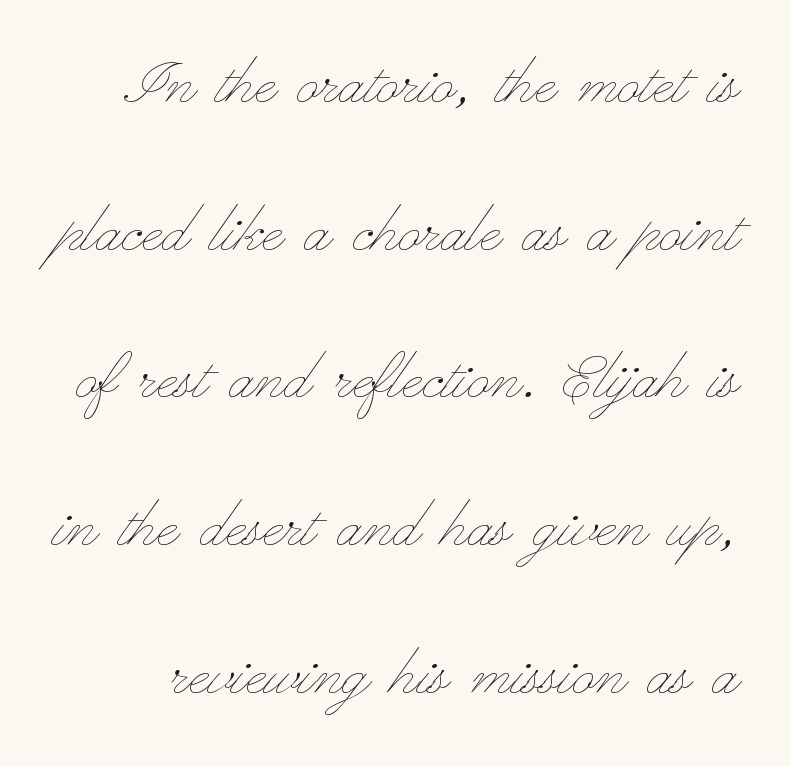
Q: Is the text bold? A: No.
Q: Is the text italic (slanted)? A: Yes.
Q: Is the text underlined? A: No.
Q: Is the spacing between letters normal or unusually wide? A: Normal.
Q: Is the spacing between lines tight, normal or loose? A: Loose.
Q: Width (condensed, normal, or wide)? A: Wide.
Q: Stroke contrast? A: Low.
Q: x-height? A: Small.
Q: Monospaced? A: No.
